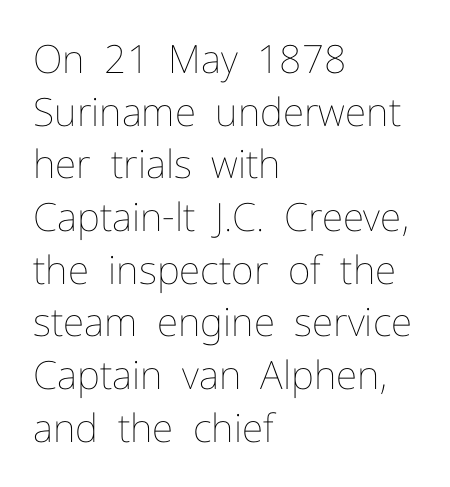
Q: Is the text bold? A: No.
Q: Is the text italic (slanted)? A: No, it is upright.
Q: Is the text underlined? A: No.
Q: How is the paragraph aligned? A: Left-aligned.
Q: Is the spacing between letters normal or unusually wide? A: Normal.
Q: Is the spacing between lines tight, normal or loose? A: Normal.
Q: Width (condensed, normal, or wide)? A: Normal.
Q: Stroke contrast? A: Low.
Q: x-height? A: Medium.
Q: Monospaced? A: No.
